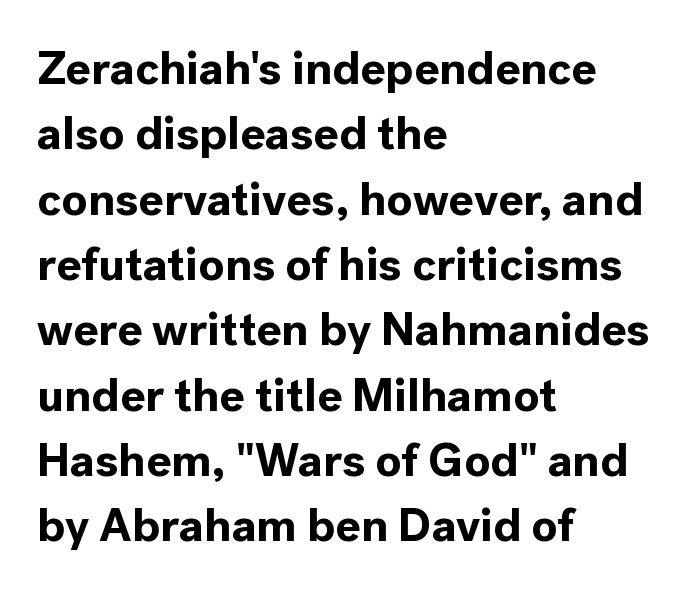
Rule under the text: the space is simply empty. Every letter is thick-stroked: bold, no question. If you drew a ruler down the left edge, every line would touch it. Grotesque or geometric, the face here clearly has no serifs.
